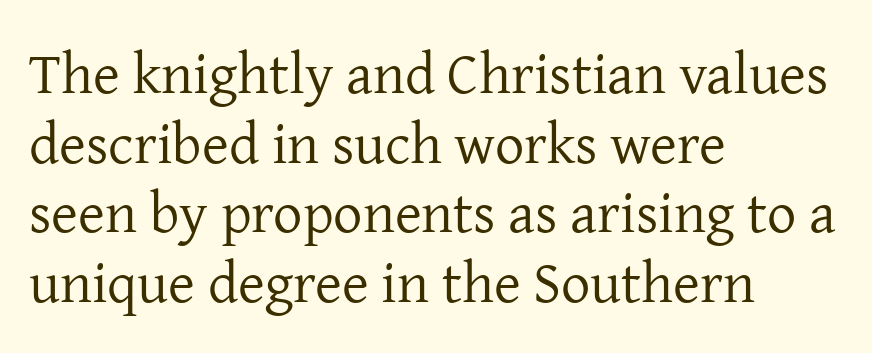
The lettering stays uniformly vertical, giving the passage a roman look. In CSS terms this would be text-align: left. The space beneath each line is pristine and unruled. Here the designer chose a conventional face with non-uniform glyph widths. Is the type heavy? It reads as light-to-regular instead.
